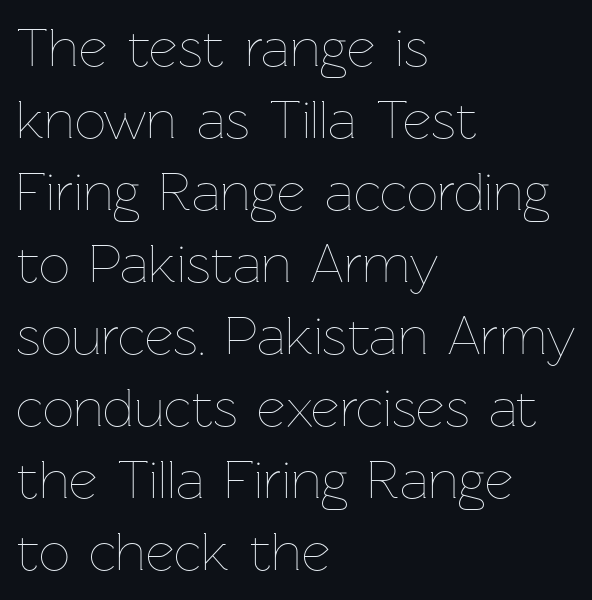
{"italic": "no", "bold": "no", "weight": "thin", "width": "normal", "stroke_contrast": "low", "x_height": "medium", "monospaced": "no", "underline": "no", "align": "left", "line_spacing": "normal", "line_spacing_ratio": 1.31, "letter_spacing": "normal", "letter_spacing_em": 0.0, "glyph_px": 55}
